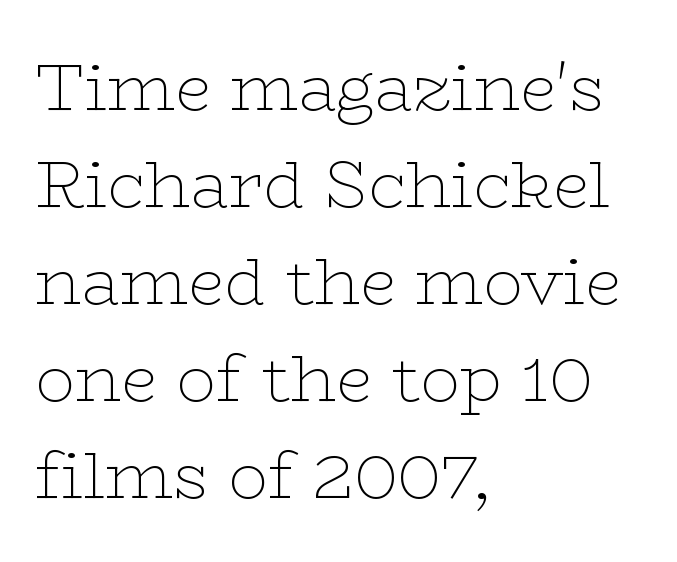
The image shows 66 px thin, wide serif type, upright; set left-aligned, normal line spacing (1.47x), normal letter spacing, not underlined; low stroke contrast and a medium x-height.
